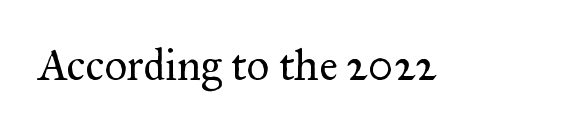
Tall strokes in this sample are plumb rather than angled. The strip under each line holds only bare page. Stems here are at most as thick as an everyday book face. Inter-character spacing is left at the font's built-in metrics.
